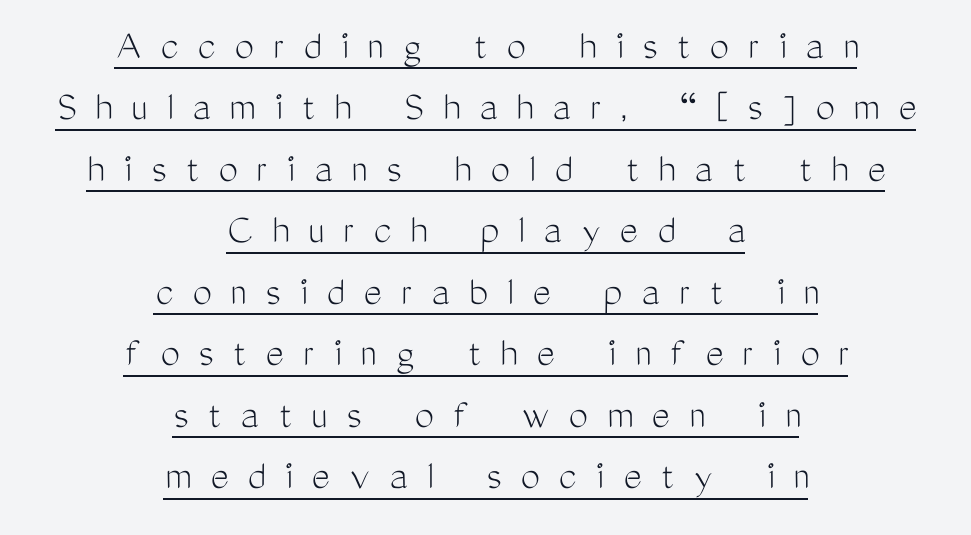
The sample's only ornament is a line tracing under the words. Where is the straight margin? There isn't one; the lines are centered. This block has exactly the height ordinary leading produces. Between one letter and the next there's a generous, obvious gap. Serifs: no, the terminals of the letterforms are clean.
